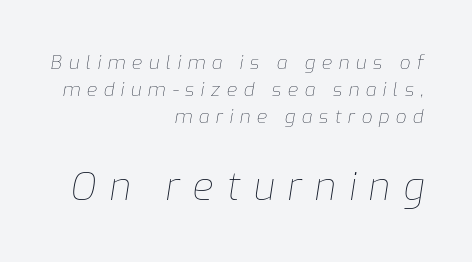
The image shows 38 px thin type, italic (leaning right); set right-aligned, normal line spacing (1.43x), unusually wide letter spacing (+0.34 em), not underlined; the second (bottom) block is 2.0x larger; low stroke contrast and a medium x-height.
